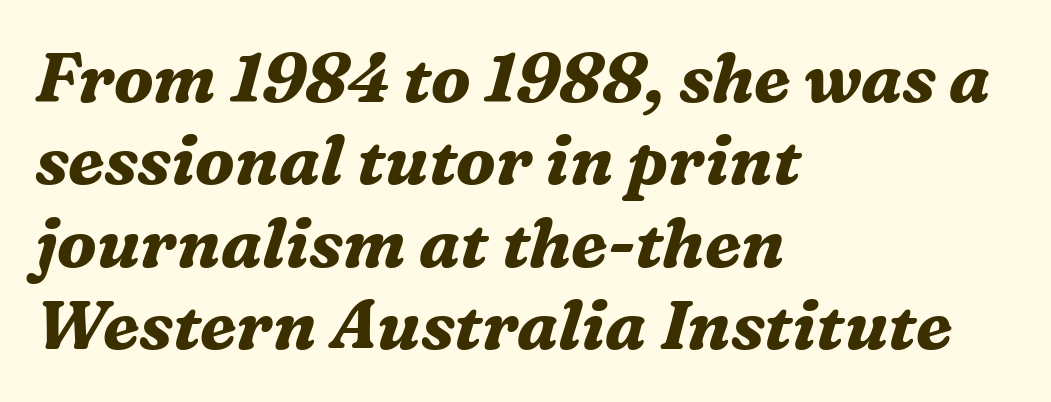
The image shows 68 px bold serif type, italic (leaning right); set left-aligned, line spacing 1.21x, normal letter spacing, not underlined; medium stroke contrast and a medium x-height.
